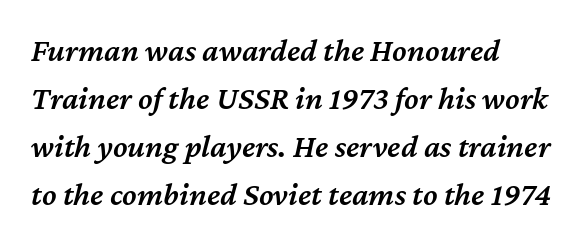
The image shows 33 px semibold type, italic (leaning right); set left-aligned, normal line spacing (1.45x), normal letter spacing, not underlined; medium stroke contrast and a medium x-height.
